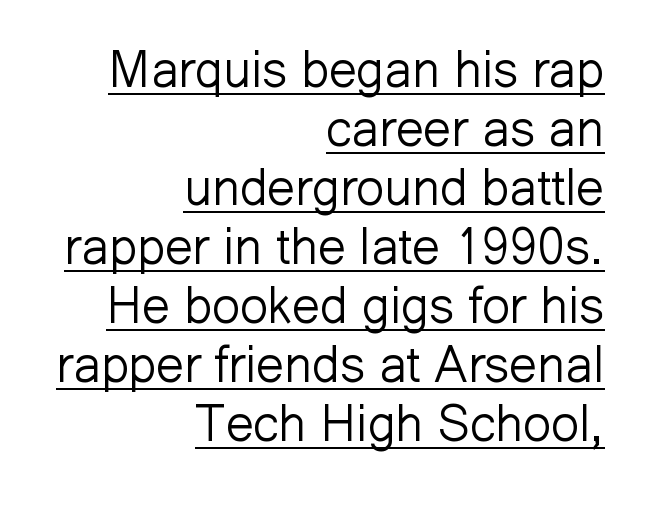
The image shows 50 px light sans-serif type, upright; set right-aligned, line spacing 1.18x, normal letter spacing, underlined; low stroke contrast and a medium x-height.
